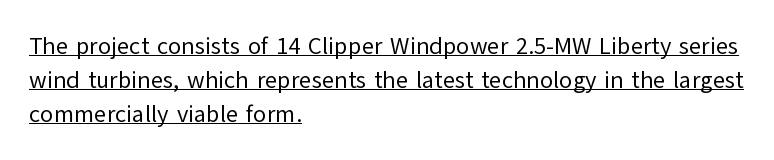
The lettering stays uniformly vertical, giving the passage a roman look. These lines stack with their left ends in a neat column. This rendering features underlined lettering. This block has exactly the height ordinary leading produces. Nobody touched the tracking dial on this one.
